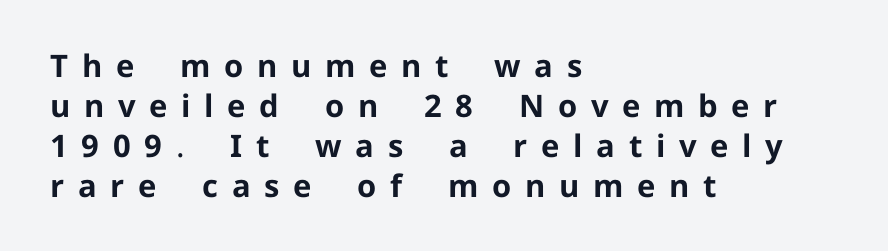
{"serif": "no", "italic": "no", "bold": "yes", "weight": "bold", "width": "normal", "stroke_contrast": "low", "x_height": "medium", "monospaced": "no", "underline": "no", "align": "left", "line_spacing": "normal", "line_spacing_ratio": 1.29, "letter_spacing": "wide", "letter_spacing_em": 0.44, "glyph_px": 31}
